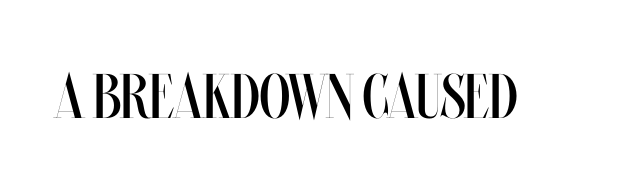
{"italic": "no", "bold": "no", "weight": "regular", "width": "condensed", "stroke_contrast": "medium", "x_height": "large", "monospaced": "no", "underline": "no", "letter_spacing": "normal", "letter_spacing_em": 0.0, "glyph_px": 63}
